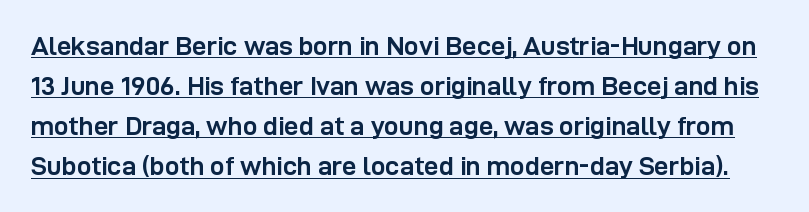
The typography opts for an upright posture over an oblique one. Each glyph is drawn with heavy, bold strokes. The passage shown stacks its lines at a standard gap. Glyph-to-glyph distance matches everyday printed text. What decoration does the sample have? An underline.
